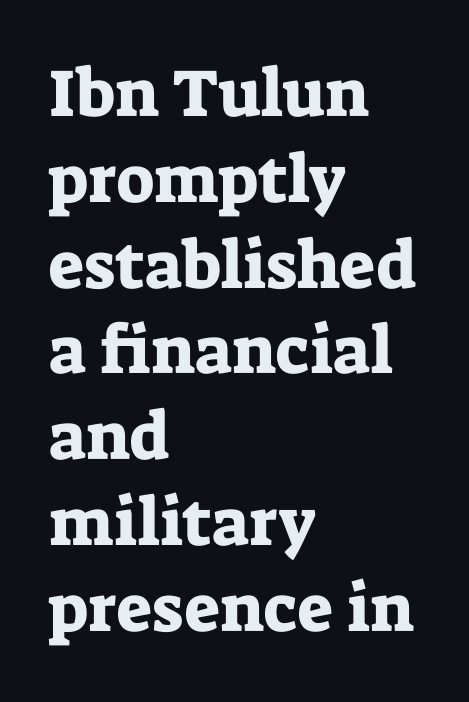
Serif or sans? Serif — the stroke terminals have little feet. Compared with a centered layout, this one pins lines to the left instead. Line spacing here is normal. Each row of text sits above clean, open space. The axis of the letterforms is exactly vertical. Think of a printed novel: that variable character pitch is what you see here.
